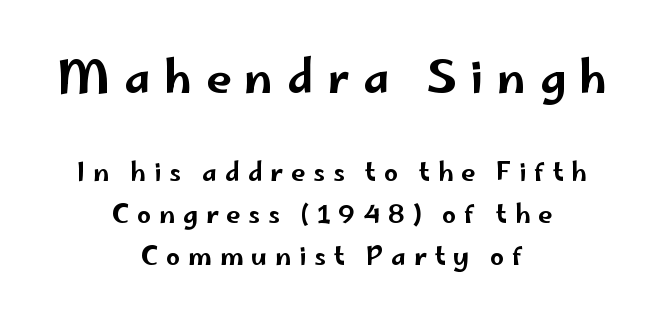
Q: Is the text italic (slanted)? A: No, it is upright.
Q: Is the typeface a serif or a sans-serif typeface? A: Sans-serif.
Q: Is the text underlined? A: No.
Q: How is the paragraph aligned? A: Centered.
Q: Is the spacing between letters normal or unusually wide? A: Unusually wide.
Q: Is the spacing between lines tight, normal or loose? A: Normal.
Q: Which block of text is set in a larger size, the first (top) or the second (bottom)? A: The first (top) one.
Q: Width (condensed, normal, or wide)? A: Wide.
Q: Stroke contrast? A: Low.
Q: x-height? A: Small.
Q: Monospaced? A: No.
